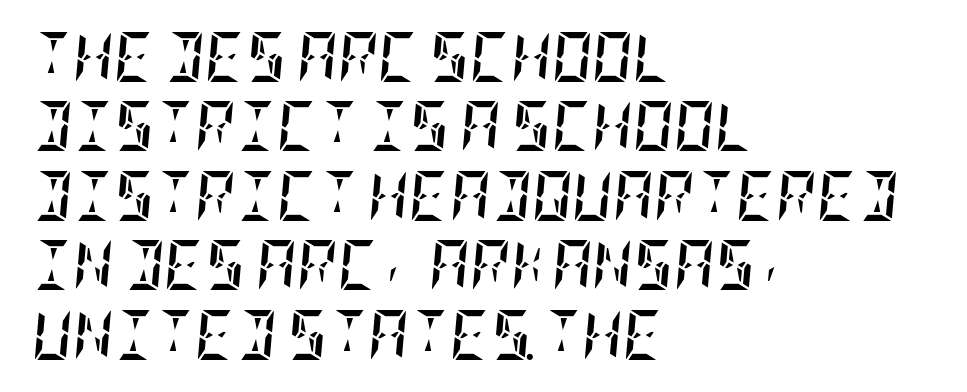
The image shows 50 px semibold, condensed type, italic (leaning right); set left-aligned, normal line spacing (1.39x), normal letter spacing, not underlined; low stroke contrast and a large x-height.
